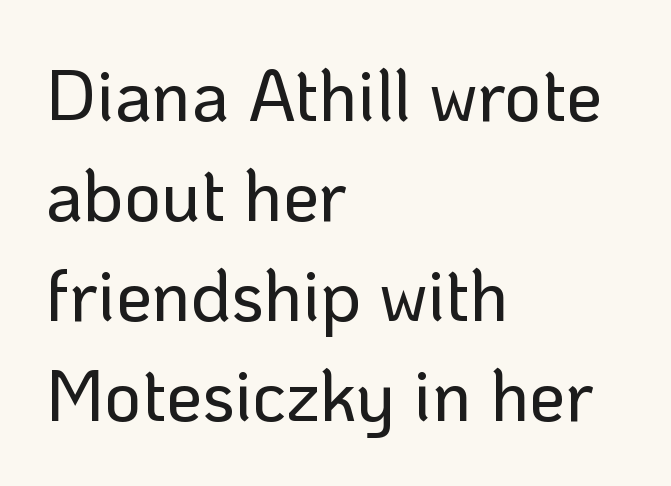
The lines in this sample share a left origin and differ only in where they stop. Lines of text with bare space underneath. Baseline-to-baseline distance is the conventional proportion of letter height. Ascenders rise straight up at ninety degrees. Each letter keeps its own natural width here, so spacing adapts to shape. Font category for this specimen: sans-serif.
